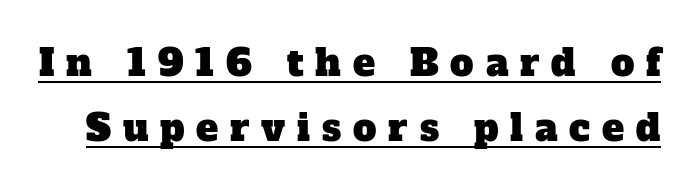
{"serif": "yes", "width": "normal", "stroke_contrast": "low", "x_height": "medium", "monospaced": "no", "underline": "yes", "line_spacing_ratio": 1.75, "letter_spacing": "wide", "letter_spacing_em": 0.32, "glyph_px": 37}
